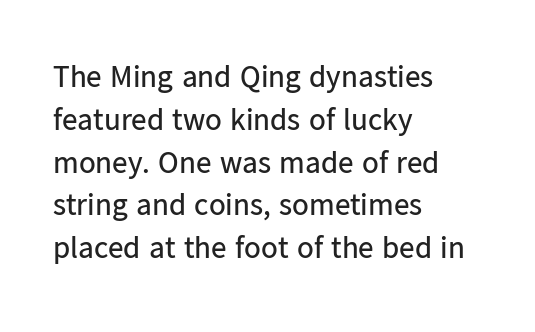
{"serif": "no", "italic": "no", "bold": "no", "weight": "regular", "width": "normal", "stroke_contrast": "low", "x_height": "medium", "monospaced": "no", "underline": "no", "align": "left", "line_spacing": "normal", "line_spacing_ratio": 1.38, "letter_spacing": "normal", "letter_spacing_em": 0.0, "glyph_px": 31}
